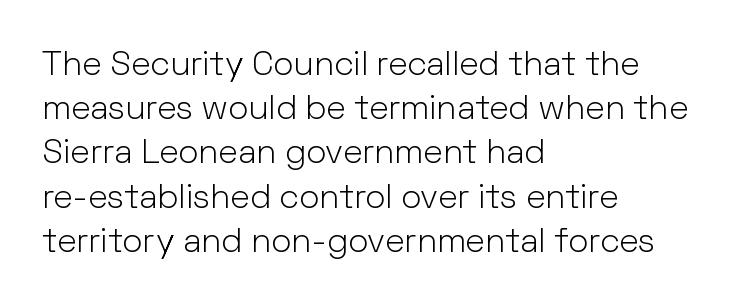
The image shows 34 px light sans-serif type, upright; set left-aligned, normal line spacing (1.3x), normal letter spacing, not underlined; low stroke contrast and a medium x-height.
